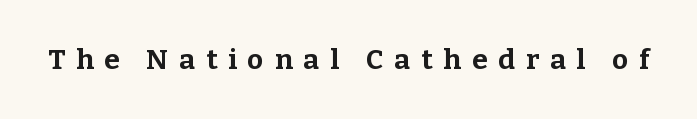
Q: Is the text bold? A: Yes.
Q: Is the text italic (slanted)? A: No, it is upright.
Q: Is the typeface a serif or a sans-serif typeface? A: Serif.
Q: Is the text underlined? A: No.
Q: Is the spacing between letters normal or unusually wide? A: Unusually wide.
Q: Width (condensed, normal, or wide)? A: Normal.
Q: Stroke contrast? A: Low.
Q: x-height? A: Medium.
Q: Monospaced? A: No.
